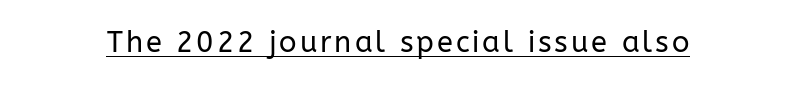
Q: Is the text bold? A: No.
Q: Is the text italic (slanted)? A: No, it is upright.
Q: Is the typeface a serif or a sans-serif typeface? A: Sans-serif.
Q: Is the text underlined? A: Yes.
Q: Width (condensed, normal, or wide)? A: Normal.
Q: Stroke contrast? A: Low.
Q: x-height? A: Medium.
Q: Monospaced? A: No.
